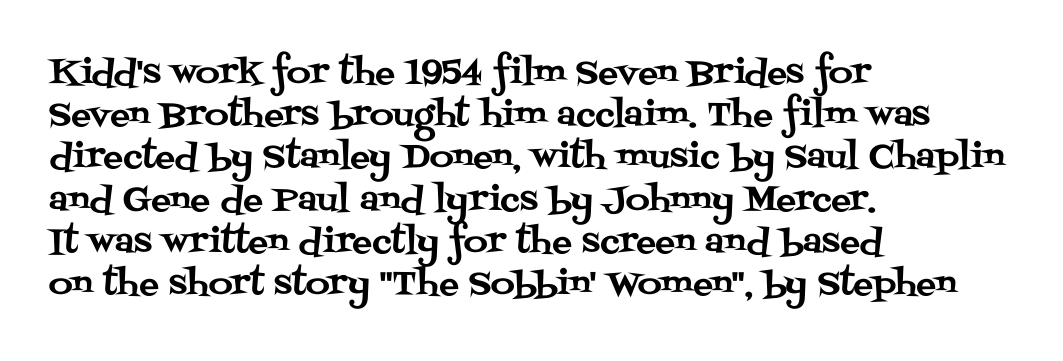
How would I describe the line gaps? Plain and ordinary. The rendering uses natural spacing where letterforms have individual widths. Horizontally, the lines are justified to the leading edge only. Style check: upright. The line texture is even and compact thanks to regular tracking. In terms of letterform style, serifs are clearly present.
